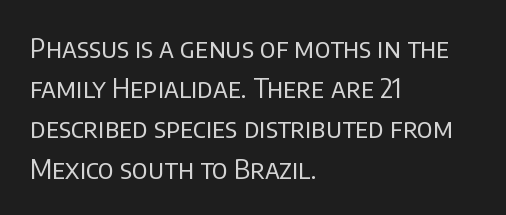
{"italic": "no", "bold": "no", "underline": "no", "align": "left", "line_spacing": "normal", "line_spacing_ratio": 1.49, "letter_spacing": "normal", "letter_spacing_em": 0.0, "glyph_px": 27}
